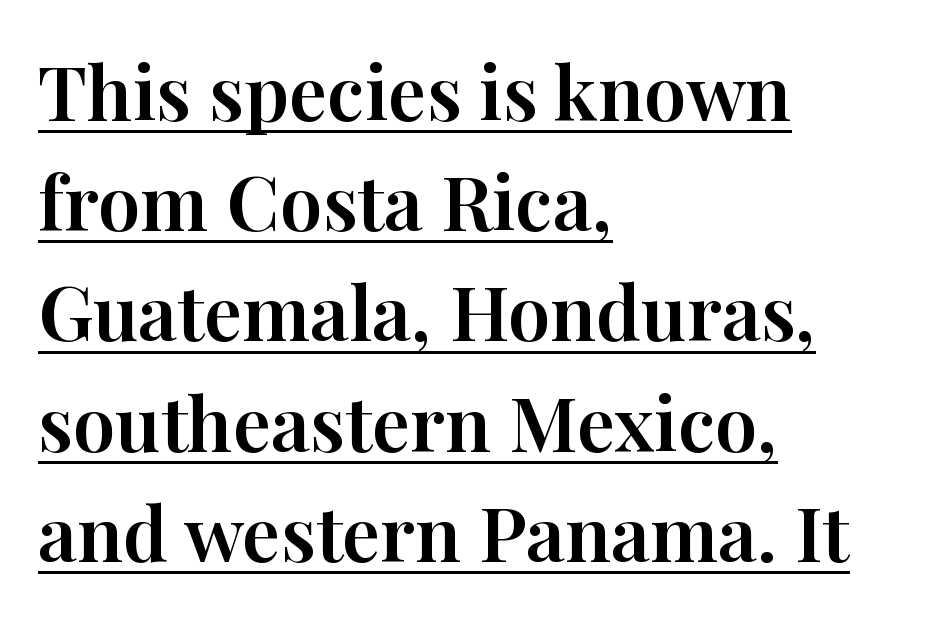
The image shows 76 px serif type, upright; set left-aligned, normal line spacing (1.45x), normal letter spacing, underlined; high stroke contrast and a medium x-height.
